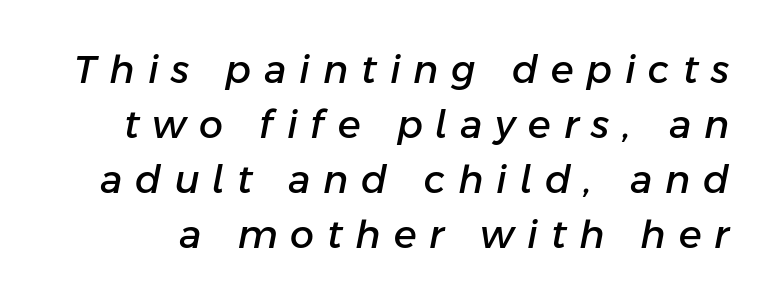
The image shows 38 px text type, italic (leaning right); set normal line spacing (1.45x), unusually wide letter spacing (+0.34 em), not underlined; low stroke contrast and a medium x-height.
